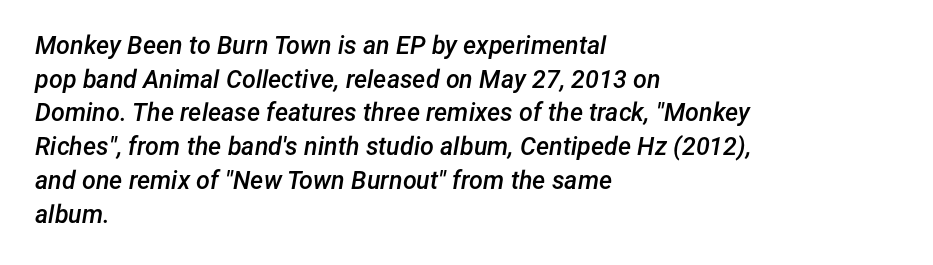
The image shows 25 px text type, italic (leaning right); set left-aligned, normal line spacing (1.35x), normal letter spacing, not underlined.
